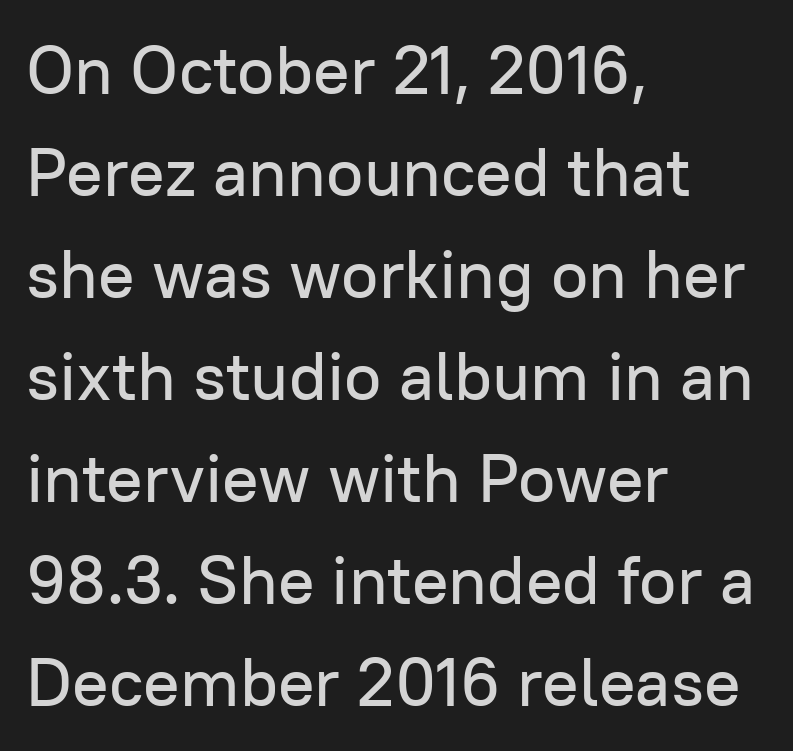
The image shows 68 px sans-serif type, upright; set left-aligned, normal line spacing (1.5x), normal letter spacing, not underlined; low stroke contrast and a medium x-height.
